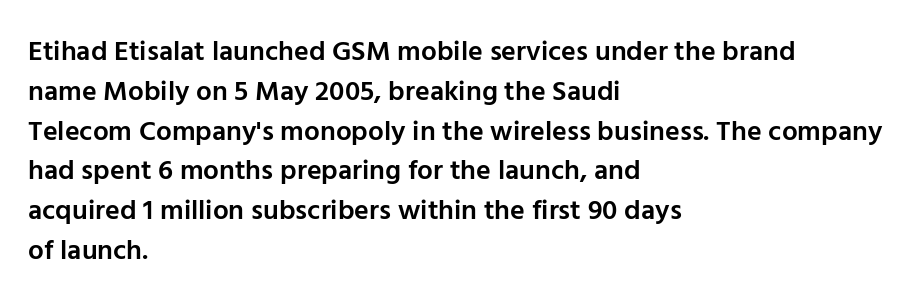
{"serif": "no", "italic": "no", "bold": "semi", "weight": "semibold", "width": "normal", "stroke_contrast": "low", "x_height": "medium", "monospaced": "no", "underline": "no", "align": "left", "line_spacing": "normal", "line_spacing_ratio": 1.42, "letter_spacing": "normal", "letter_spacing_em": 0.0, "glyph_px": 28}
